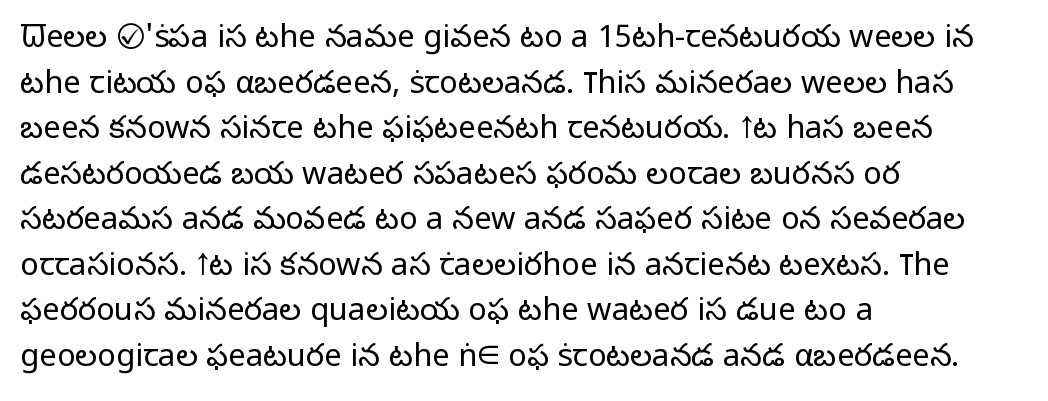
The image shows 31 px light sans-serif type, upright; set left-aligned, normal line spacing (1.47x), normal letter spacing, not underlined; low stroke contrast and a medium x-height.
